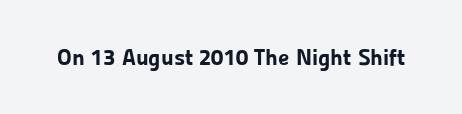
{"italic": "no", "bold": "yes", "underline": "no", "letter_spacing": "normal", "letter_spacing_em": 0.0, "glyph_px": 23}
